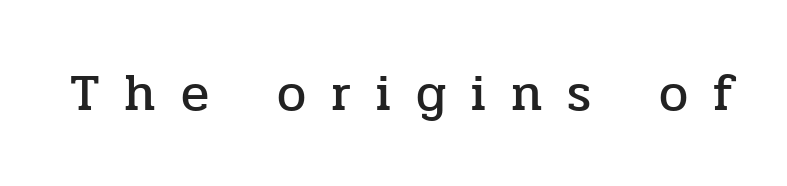
{"serif": "yes", "italic": "no", "width": "normal", "stroke_contrast": "low", "x_height": "medium", "monospaced": "no", "underline": "no", "letter_spacing": "wide", "letter_spacing_em": 0.48, "glyph_px": 52}
